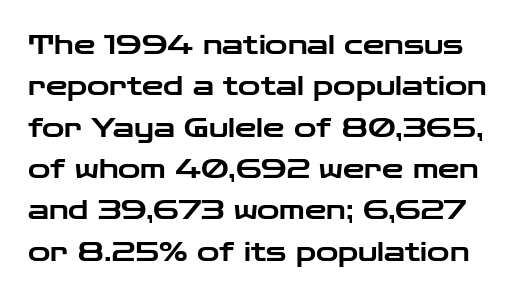
Q: Is the text italic (slanted)? A: No, it is upright.
Q: Is the text underlined? A: No.
Q: Is the spacing between letters normal or unusually wide? A: Normal.
Q: Is the spacing between lines tight, normal or loose? A: Normal.
